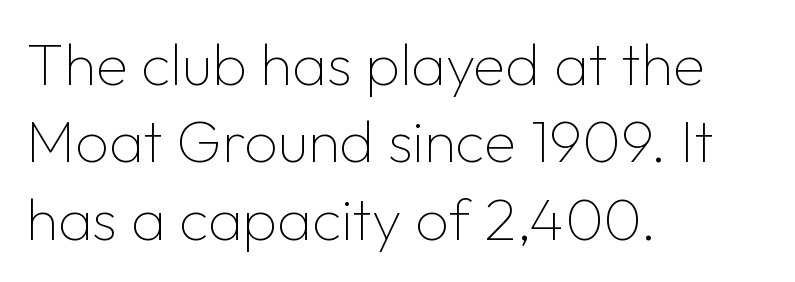
Q: Is the text bold? A: No.
Q: Is the text italic (slanted)? A: No, it is upright.
Q: Is the typeface a serif or a sans-serif typeface? A: Sans-serif.
Q: Is the text underlined? A: No.
Q: How is the paragraph aligned? A: Left-aligned.
Q: Is the spacing between letters normal or unusually wide? A: Normal.
Q: Is the spacing between lines tight, normal or loose? A: Normal.
Q: Width (condensed, normal, or wide)? A: Normal.
Q: Stroke contrast? A: Low.
Q: x-height? A: Medium.
Q: Monospaced? A: No.
